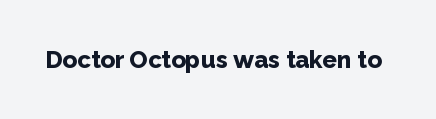
{"italic": "no", "bold": "yes", "underline": "no", "letter_spacing": "normal", "letter_spacing_em": 0.0, "glyph_px": 24}
